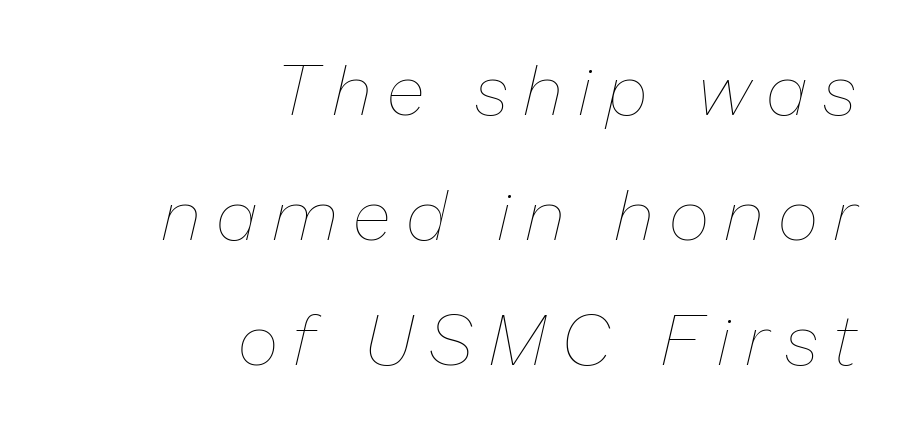
Q: Is the text bold? A: No.
Q: Is the text italic (slanted)? A: Yes, it leans right by about 13 degrees.
Q: Is the text underlined? A: No.
Q: How is the paragraph aligned? A: Right-aligned.
Q: Is the spacing between letters normal or unusually wide? A: Unusually wide.
Q: Width (condensed, normal, or wide)? A: Normal.
Q: Stroke contrast? A: Low.
Q: x-height? A: Medium.
Q: Monospaced? A: No.
